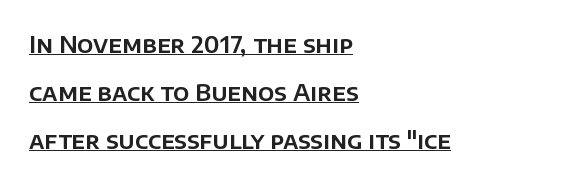
The image shows 23 px text type, upright; set left-aligned, loose line spacing (2.09x), normal letter spacing, underlined.
